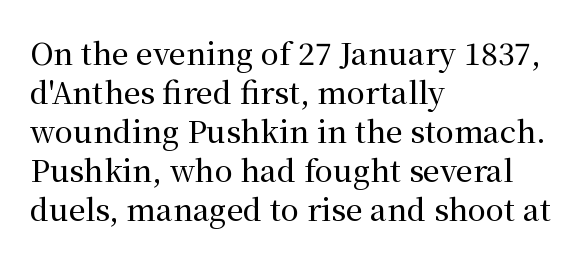
Q: Is the text italic (slanted)? A: No, it is upright.
Q: Is the typeface a serif or a sans-serif typeface? A: Serif.
Q: Is the text underlined? A: No.
Q: How is the paragraph aligned? A: Left-aligned.
Q: Is the spacing between letters normal or unusually wide? A: Normal.
Q: Is the spacing between lines tight, normal or loose? A: Normal.
Q: Width (condensed, normal, or wide)? A: Normal.
Q: Stroke contrast? A: Medium.
Q: x-height? A: Medium.
Q: Monospaced? A: No.
